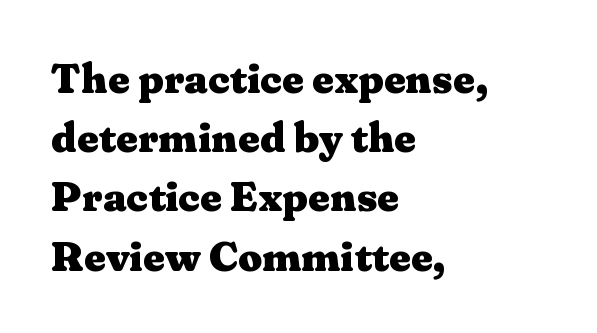
Q: Is the text bold? A: Yes.
Q: Is the text italic (slanted)? A: No, it is upright.
Q: Is the typeface a serif or a sans-serif typeface? A: Serif.
Q: Is the text underlined? A: No.
Q: How is the paragraph aligned? A: Left-aligned.
Q: Is the spacing between letters normal or unusually wide? A: Normal.
Q: Is the spacing between lines tight, normal or loose? A: Normal.
Q: Width (condensed, normal, or wide)? A: Wide.
Q: Stroke contrast? A: Medium.
Q: x-height? A: Medium.
Q: Monospaced? A: No.
